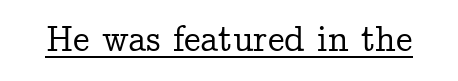
Q: Is the text italic (slanted)? A: No, it is upright.
Q: Is the typeface a serif or a sans-serif typeface? A: Serif.
Q: Is the text underlined? A: Yes.
Q: Is the spacing between letters normal or unusually wide? A: Normal.
Q: Width (condensed, normal, or wide)? A: Normal.
Q: Stroke contrast? A: Low.
Q: x-height? A: Medium.
Q: Monospaced? A: No.
